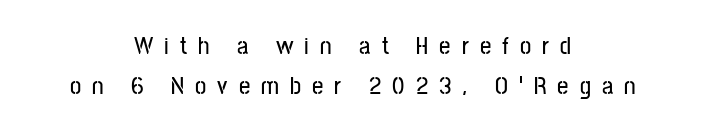
Q: Is the text italic (slanted)? A: No, it is upright.
Q: Is the text underlined? A: No.
Q: How is the paragraph aligned? A: Centered.
Q: Is the spacing between letters normal or unusually wide? A: Unusually wide.
Q: Is the spacing between lines tight, normal or loose? A: Normal.
